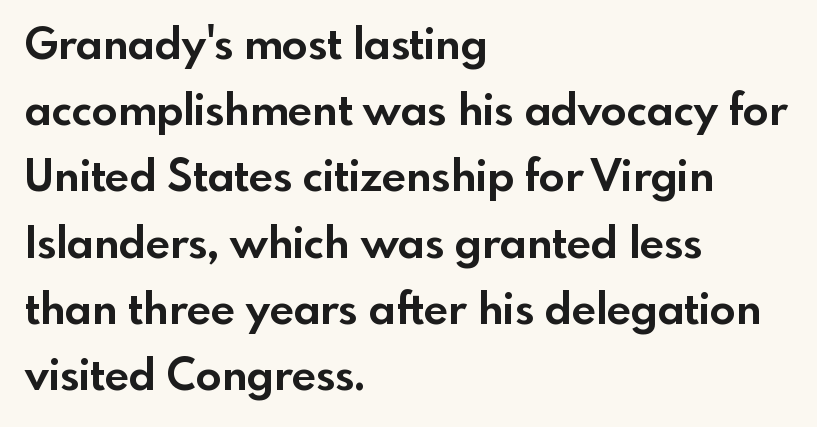
{"serif": "no", "italic": "no", "bold": "yes", "weight": "bold", "width": "normal", "x_height": "small", "monospaced": "no", "underline": "no", "align": "left", "line_spacing": "normal", "line_spacing_ratio": 1.54, "letter_spacing": "normal", "letter_spacing_em": 0.0, "glyph_px": 43}
